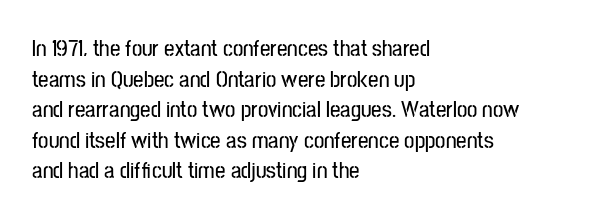
A typesetter would call this leading conventional body-copy spacing. No italicization has been applied; the sample stays upright. Tracking value appears to be zero — textbook default spacing. Short and long lines alike share a common starting point at left. Decoration check: the copy has no underline.
